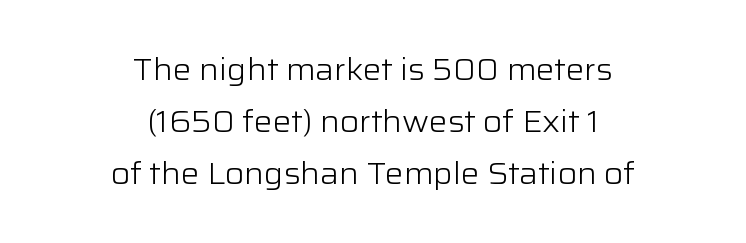
Nobody drew a line under any word here. Compared with typical body copy, the letter spacing here is the same. This sample has the flowing, uneven cadence of proportional lettering. On a weight scale, this lands at 450 or below. Does the copy run flush right? No — it is centered line by line.
